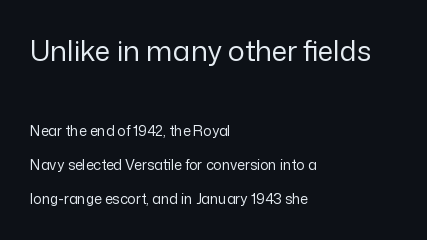
{"serif": "no", "italic": "no", "bold": "no", "weight": "regular", "width": "normal", "stroke_contrast": "low", "x_height": "medium", "monospaced": "no", "underline": "no", "align": "left", "line_spacing": "loose", "line_spacing_ratio": 2.43, "letter_spacing": "normal", "letter_spacing_em": 0.0, "larger_block": "first", "size_ratio": 2.0, "glyph_px": 28}
